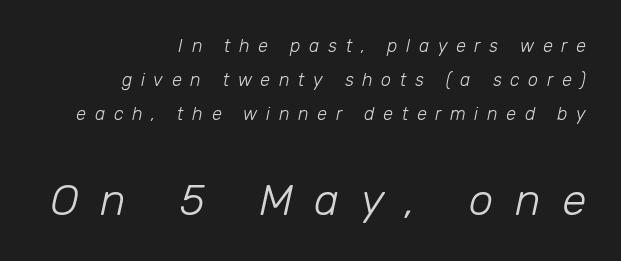
{"italic": "yes", "lean": "right", "slant_degrees": 12, "bold": "no", "weight": "light", "width": "normal", "stroke_contrast": "low", "x_height": "medium", "monospaced": "no", "underline": "no", "align": "right", "line_spacing": "loose", "line_spacing_ratio": 1.9, "letter_spacing": "wide", "letter_spacing_em": 0.48, "larger_block": "second", "size_ratio": 2.44, "glyph_px": 44}
